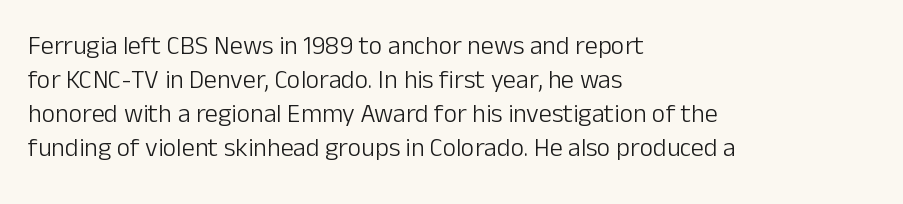
Q: Is the text bold? A: No.
Q: Is the text italic (slanted)? A: No, it is upright.
Q: Is the text underlined? A: No.
Q: How is the paragraph aligned? A: Left-aligned.
Q: Is the spacing between letters normal or unusually wide? A: Normal.
Q: Is the spacing between lines tight, normal or loose? A: Normal.
